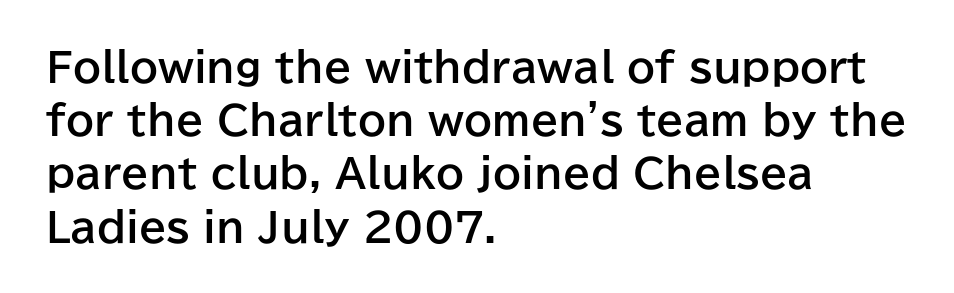
The image shows 40 px bold sans-serif type, upright; set left-aligned, normal line spacing (1.33x), normal letter spacing, not underlined; low stroke contrast and a medium x-height.
